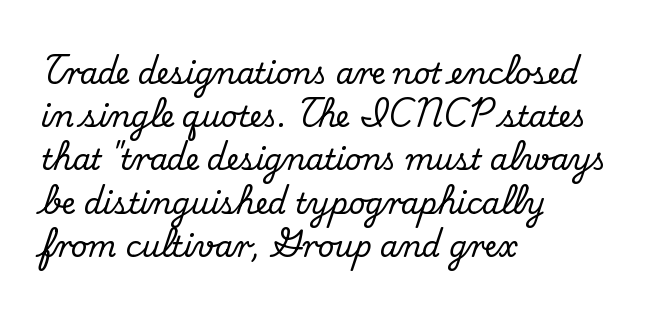
The image shows 29 px serif type; set left-aligned, normal line spacing (1.49x), normal letter spacing, not underlined; medium stroke contrast and a small x-height.
